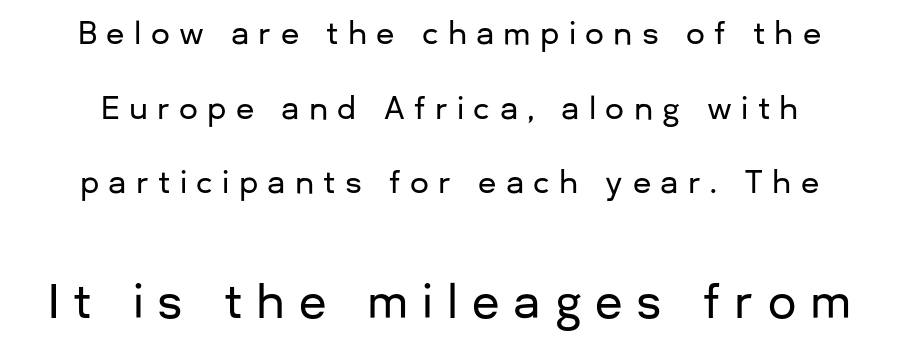
The image shows 45 px sans-serif type, upright; set loose line spacing (2.49x), unusually wide letter spacing (+0.31 em), not underlined; the second (bottom) block is 1.5x larger; low stroke contrast and a medium x-height.
